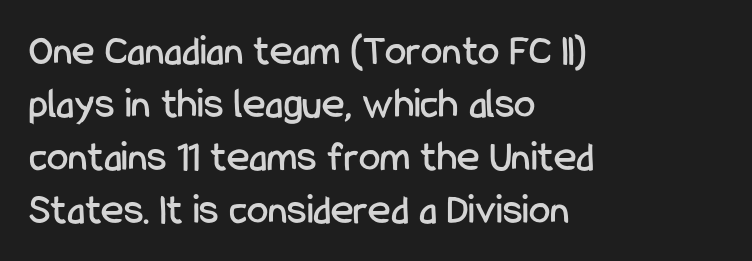
{"serif": "no", "italic": "no", "width": "condensed", "stroke_contrast": "low", "x_height": "medium", "monospaced": "no", "underline": "no", "align": "left", "line_spacing_ratio": 1.23, "letter_spacing": "normal", "letter_spacing_em": 0.0, "glyph_px": 43}
